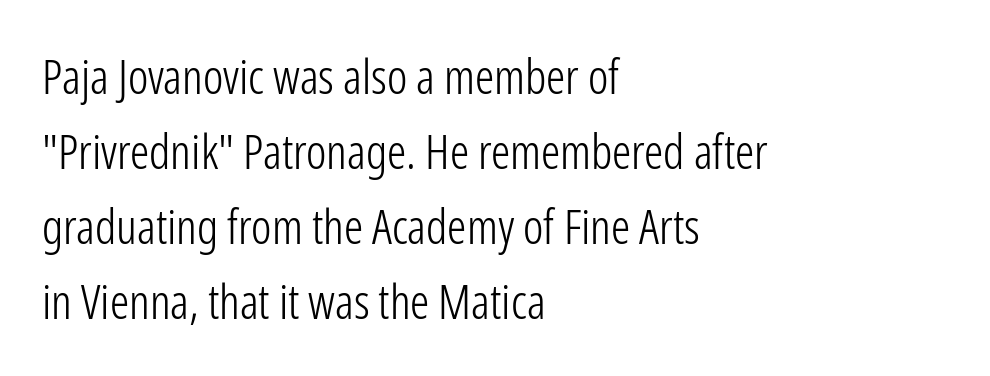
Honestly, the letter spacing is just normal — you wouldn't notice it. Is this a fixed-width face? No — the glyphs have proportional, varying widths. Clear beneath every line of the passage. The typesetting does not lean heavy: it is not bold. One glance says typical: line gaps are just what's usual.
